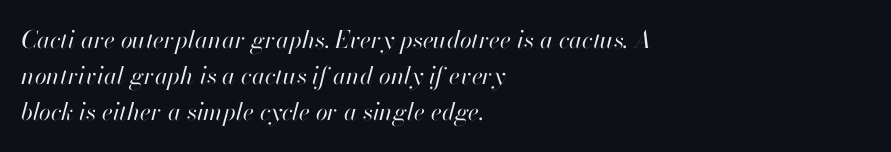
Reading down the block, your eye returns to a fixed left position each line. Stems here are at most as thick as an everyday book face. Does extra space separate the letters? No, they use regular spacing. Italic? Definitely — the glyphs are oblique. Rule under the text: the space is simply empty.
